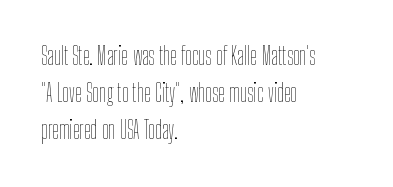
Q: Is the text bold? A: No.
Q: Is the text italic (slanted)? A: No, it is upright.
Q: Is the text underlined? A: No.
Q: How is the paragraph aligned? A: Left-aligned.
Q: Is the spacing between letters normal or unusually wide? A: Normal.
Q: Is the spacing between lines tight, normal or loose? A: Normal.
